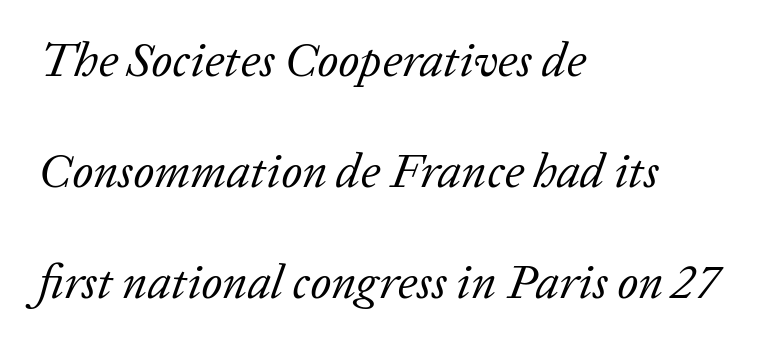
Q: Is the text bold? A: No.
Q: Is the text italic (slanted)? A: Yes, it leans right by about 20 degrees.
Q: Is the typeface a serif or a sans-serif typeface? A: Serif.
Q: Is the text underlined? A: No.
Q: How is the paragraph aligned? A: Left-aligned.
Q: Is the spacing between letters normal or unusually wide? A: Normal.
Q: Is the spacing between lines tight, normal or loose? A: Loose.
Q: Width (condensed, normal, or wide)? A: Normal.
Q: Stroke contrast? A: Low.
Q: x-height? A: Medium.
Q: Monospaced? A: No.
